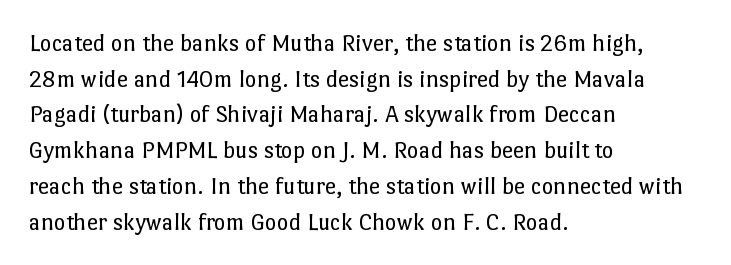
No word sits above an underline. These lines stack with their left ends in a neat column. The line-height multiplier appears to be the usual default. Ordinary non-slanted type is in use. Students, note that the glyphs here touch the page at normal intervals.
